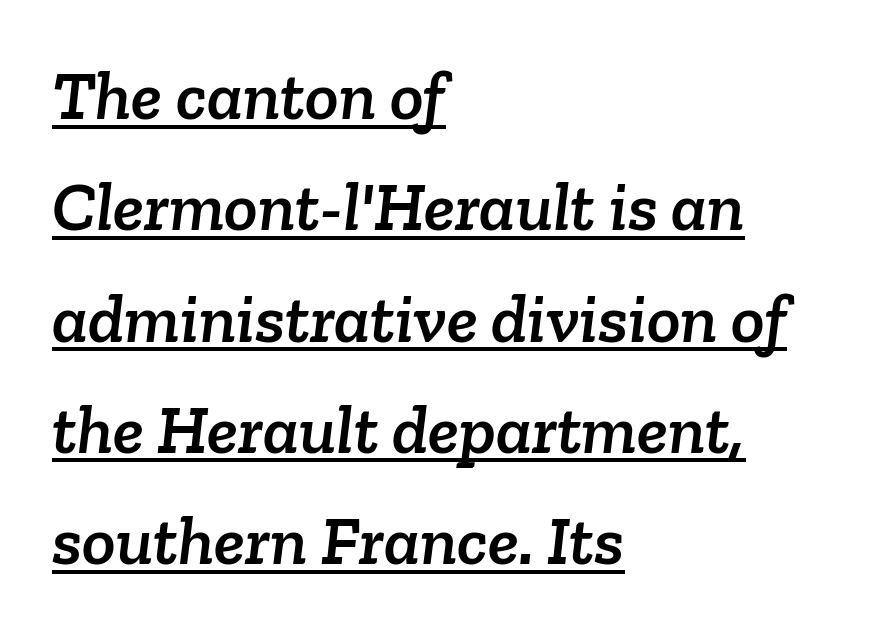
Alignment: flush left. Whoever set this chose a conventional vertical rhythm. This sample uses plain, unmodified letter spacing. Every word sits above its own underline. These lines are rendered in a variable-pitch font. Classification — serif.
